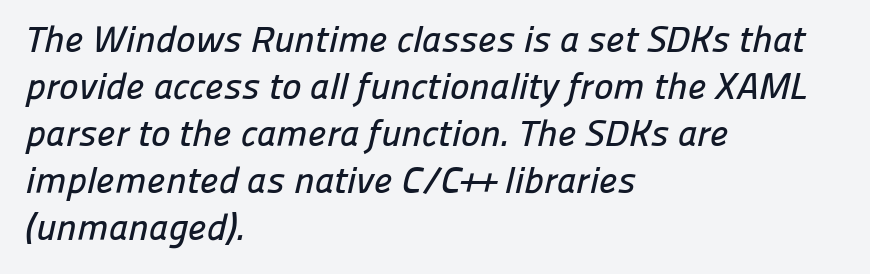
A typesetter would label this face a sans. Quick note: interline space is typical. Layout note: lines flush left. Is this a fixed-width face? No — the glyphs have proportional, varying widths. Words appear dense and cohesive because spacing is normal.
